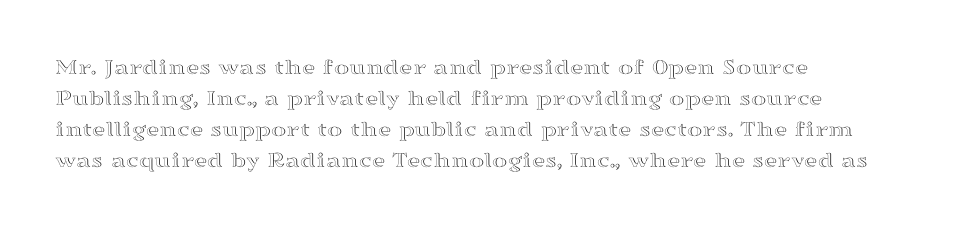
{"italic": "no", "underline": "no", "align": "left", "line_spacing": "normal", "line_spacing_ratio": 1.35, "letter_spacing": "normal", "letter_spacing_em": 0.0, "glyph_px": 23}
